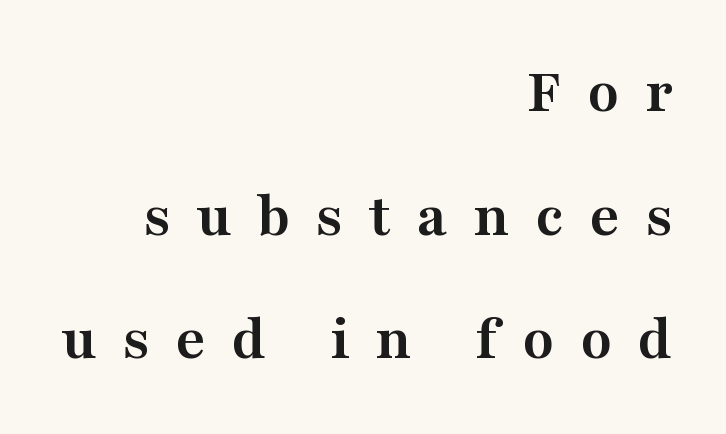
The image shows 64 px semibold, wide serif type, upright; set right-aligned, loose line spacing (1.93x), unusually wide letter spacing (+0.4 em), not underlined; medium stroke contrast and a medium x-height.
